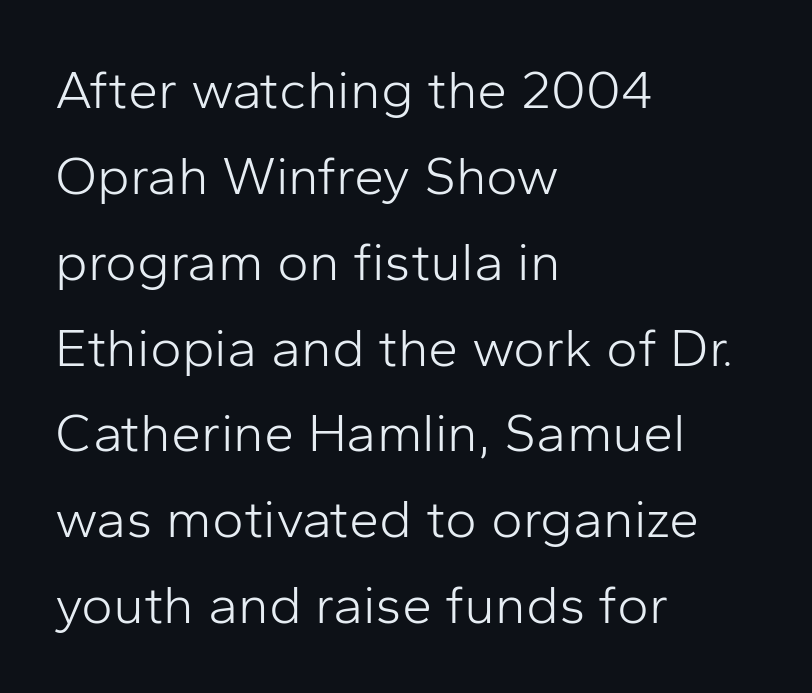
Evenly set lines give the paragraph a standard silhouette. The font sits on the lighter half of the weight spectrum, regular included. Between one letter and the next there's only the usual sliver of space. The space directly below the letters is spotless. The passage is arranged the way most books set body copy — flush left.
